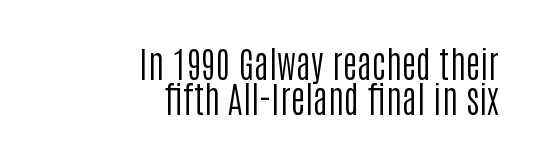
Q: Is the text bold? A: No.
Q: Is the text italic (slanted)? A: No, it is upright.
Q: Is the typeface a serif or a sans-serif typeface? A: Sans-serif.
Q: Is the text underlined? A: No.
Q: How is the paragraph aligned? A: Right-aligned.
Q: Is the spacing between letters normal or unusually wide? A: Normal.
Q: Is the spacing between lines tight, normal or loose? A: Tight.
Q: Width (condensed, normal, or wide)? A: Condensed.
Q: Stroke contrast? A: Low.
Q: x-height? A: Large.
Q: Monospaced? A: No.
